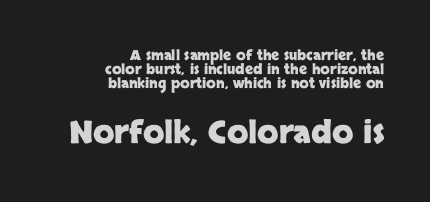
The image shows 31 px heavy sans-serif type, upright; set right-aligned, tight line spacing (0.99x), normal letter spacing, not underlined; the second (bottom) block is 2.21x larger; low stroke contrast and a large x-height.
